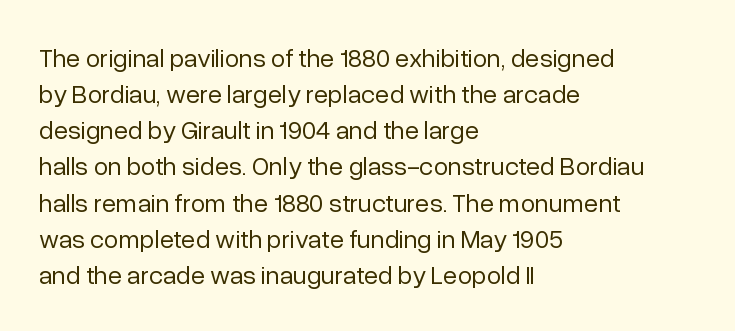
The image shows 26 px text type, upright; set left-aligned, normal line spacing (1.39x), normal letter spacing, not underlined.
